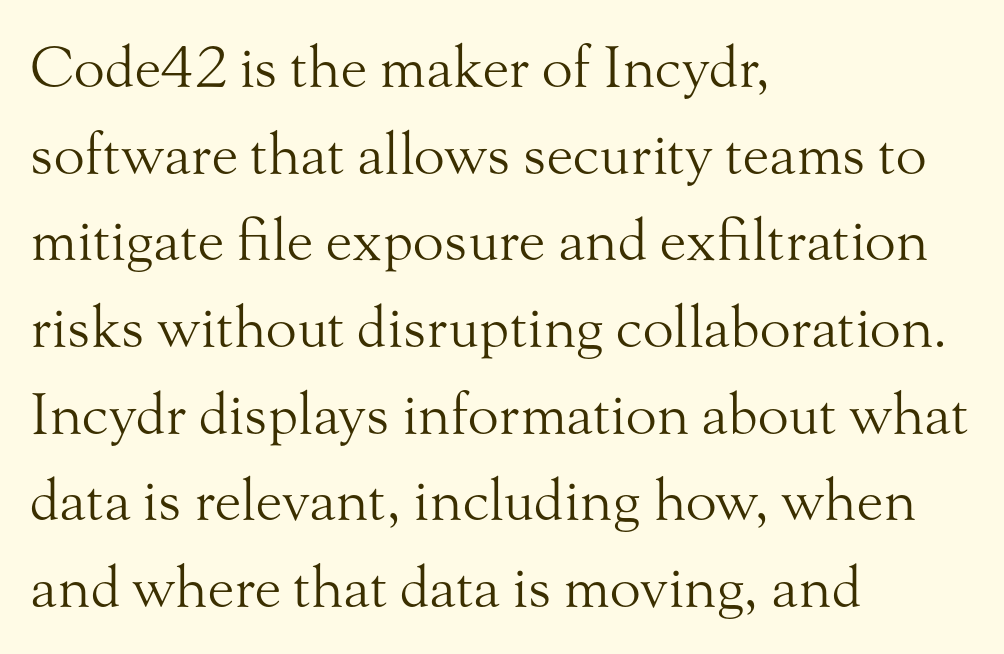
What stands out about the letter spacing? Nothing — it is the standard amount. You can tell from the footed stems that serif type was used. Leading matches the norm, producing a regular column. The characters are drawn with everyday or finer stroke widths.
